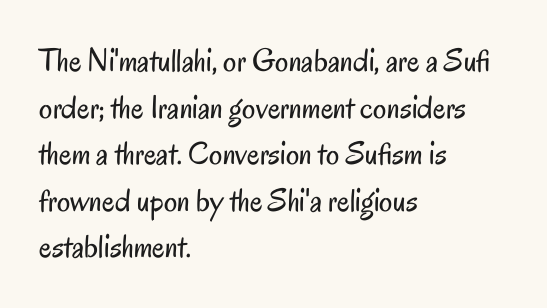
Caption: standard tracking, unaltered. The passage shown is typeset with a sans-serif family. The string is rendered with underlining switched off. You could not count columns in this text — the font is proportionally spaced. Rendered with straight, roman letterforms. Does the leading feel generous? No, just average.
